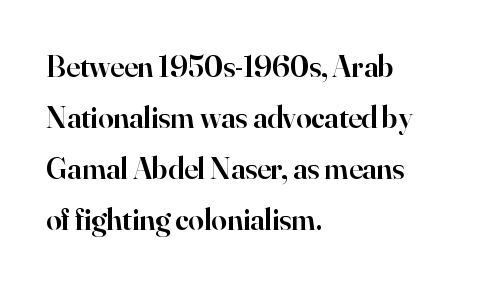
Q: Is the text bold? A: Semi-bold.
Q: Is the text italic (slanted)? A: No, it is upright.
Q: Is the typeface a serif or a sans-serif typeface? A: Serif.
Q: Is the text underlined? A: No.
Q: How is the paragraph aligned? A: Left-aligned.
Q: Is the spacing between letters normal or unusually wide? A: Normal.
Q: Is the spacing between lines tight, normal or loose? A: Normal.
Q: Width (condensed, normal, or wide)? A: Normal.
Q: Stroke contrast? A: High.
Q: x-height? A: Small.
Q: Monospaced? A: No.
